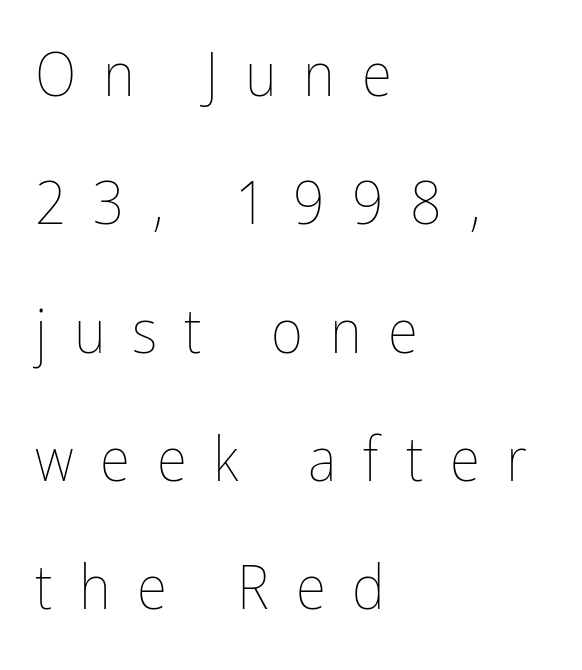
The image shows 62 px thin, condensed type, upright; set left-aligned, loose line spacing (2.07x), unusually wide letter spacing (+0.43 em), not underlined; low stroke contrast and a medium x-height.
